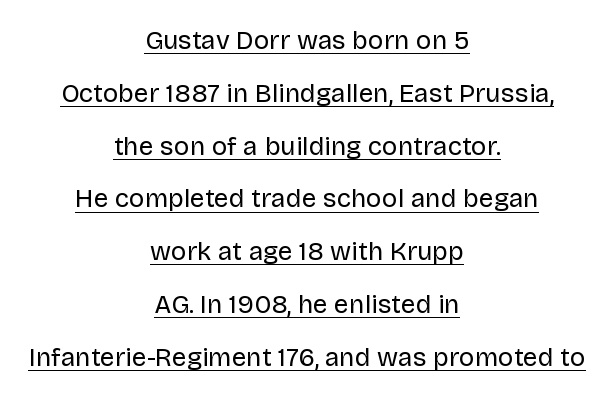
Q: Is the text bold? A: No.
Q: Is the text italic (slanted)? A: No, it is upright.
Q: Is the text underlined? A: Yes.
Q: How is the paragraph aligned? A: Centered.
Q: Is the spacing between letters normal or unusually wide? A: Normal.
Q: Is the spacing between lines tight, normal or loose? A: Loose.
